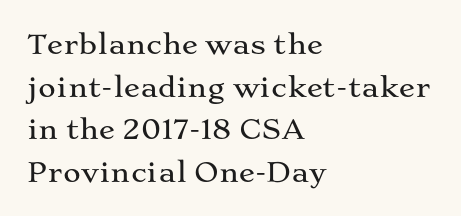
The image shows 27 px text type, upright; set left-aligned, normal line spacing (1.58x), normal letter spacing, not underlined.
